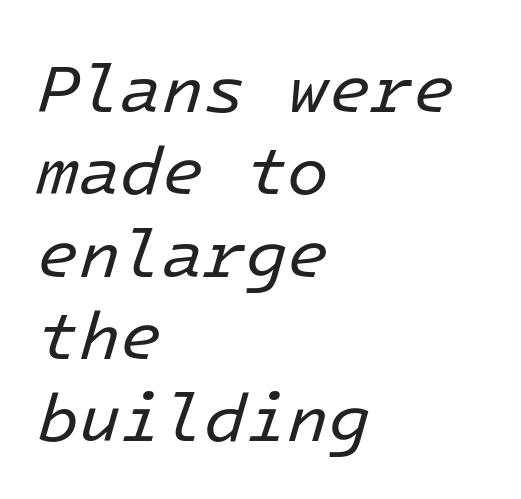
Q: Is the text bold? A: No.
Q: Is the text italic (slanted)? A: Yes, it leans right by about 16 degrees.
Q: Is the text underlined? A: No.
Q: How is the paragraph aligned? A: Left-aligned.
Q: Is the spacing between letters normal or unusually wide? A: Normal.
Q: Width (condensed, normal, or wide)? A: Normal.
Q: Stroke contrast? A: Low.
Q: x-height? A: Medium.
